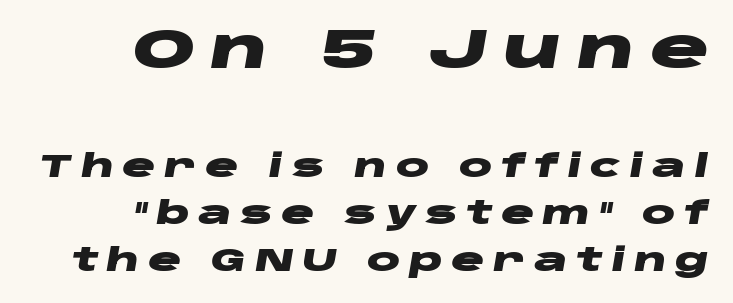
The image shows 55 px heavy, wide type, italic (leaning right); set right-aligned, normal line spacing (1.52x), unusually wide letter spacing (+0.27 em), not underlined; the first (top) block is 1.77x larger; low stroke contrast and a large x-height.
